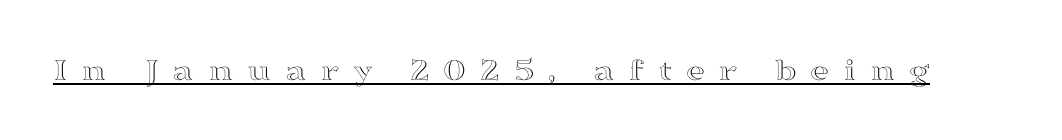
Q: Is the text italic (slanted)? A: No, it is upright.
Q: Is the text underlined? A: Yes.
Q: Is the spacing between letters normal or unusually wide? A: Unusually wide.
Q: Width (condensed, normal, or wide)? A: Wide.
Q: x-height? A: Medium.
Q: Monospaced? A: No.
